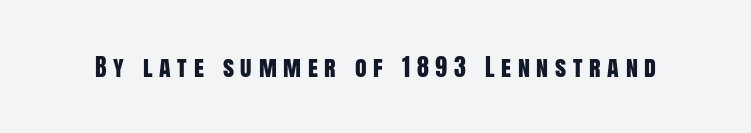
The image shows 24 px text type, upright; set unusually wide letter spacing (+0.28 em), not underlined.
